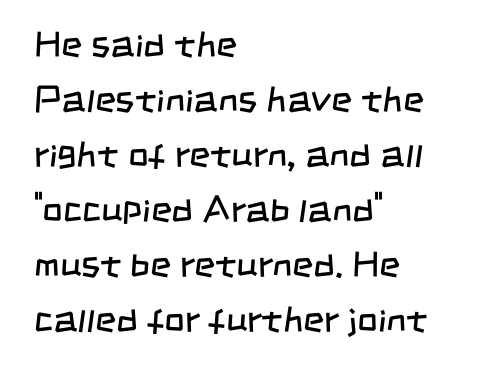
Q: Is the text bold? A: No.
Q: Is the typeface a serif or a sans-serif typeface? A: Sans-serif.
Q: Is the text underlined? A: No.
Q: How is the paragraph aligned? A: Left-aligned.
Q: Is the spacing between letters normal or unusually wide? A: Normal.
Q: Is the spacing between lines tight, normal or loose? A: Normal.
Q: Width (condensed, normal, or wide)? A: Condensed.
Q: Stroke contrast? A: Low.
Q: x-height? A: Large.
Q: Monospaced? A: No.
